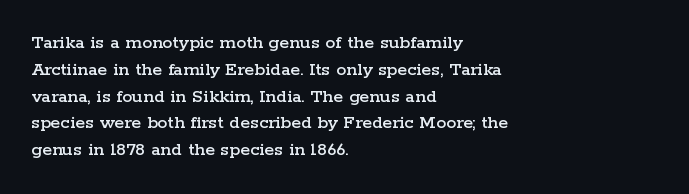
{"italic": "no", "underline": "no", "align": "left", "line_spacing": "normal", "line_spacing_ratio": 1.34, "letter_spacing": "normal", "letter_spacing_em": 0.0, "glyph_px": 20}
